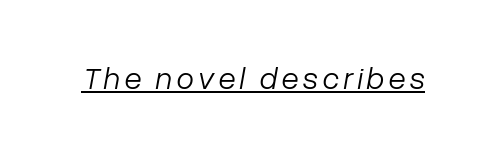
When letters slant like this, we call the style italic. Stroke thickness stays within the range of a standard reading face or lighter. These characters rest on top of a visible drawn line. Varying glyph widths throughout — classic text-font behaviour.
